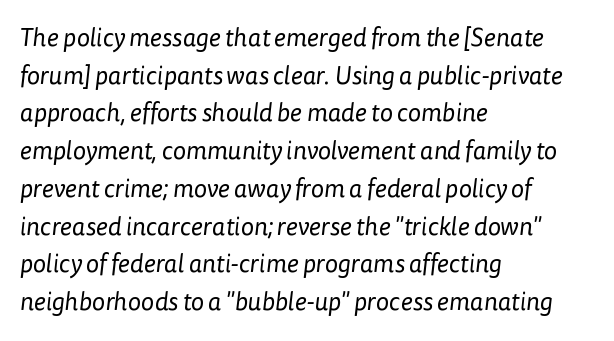
Q: Is the text bold? A: No.
Q: Is the text underlined? A: No.
Q: How is the paragraph aligned? A: Left-aligned.
Q: Is the spacing between letters normal or unusually wide? A: Normal.
Q: Is the spacing between lines tight, normal or loose? A: Normal.
